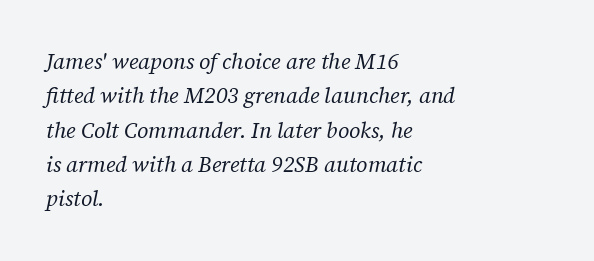
{"italic": "yes", "lean": "right", "slant_degrees": 12, "bold": "no", "underline": "no", "align": "left", "line_spacing": "normal", "line_spacing_ratio": 1.56, "letter_spacing": "normal", "letter_spacing_em": 0.0, "glyph_px": 22}
